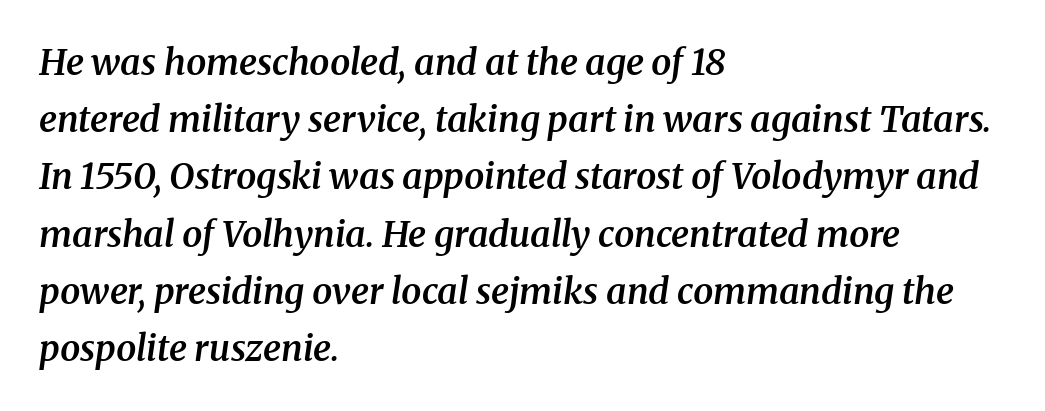
The image shows 36 px semibold serif type, italic (leaning right); set left-aligned, normal line spacing (1.59x), normal letter spacing, not underlined; medium stroke contrast and a medium x-height.
